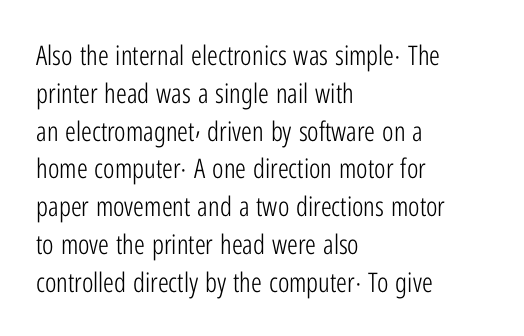
{"italic": "no", "bold": "no", "underline": "no", "align": "left", "line_spacing": "normal", "line_spacing_ratio": 1.4, "letter_spacing": "normal", "letter_spacing_em": 0.0, "glyph_px": 27}
